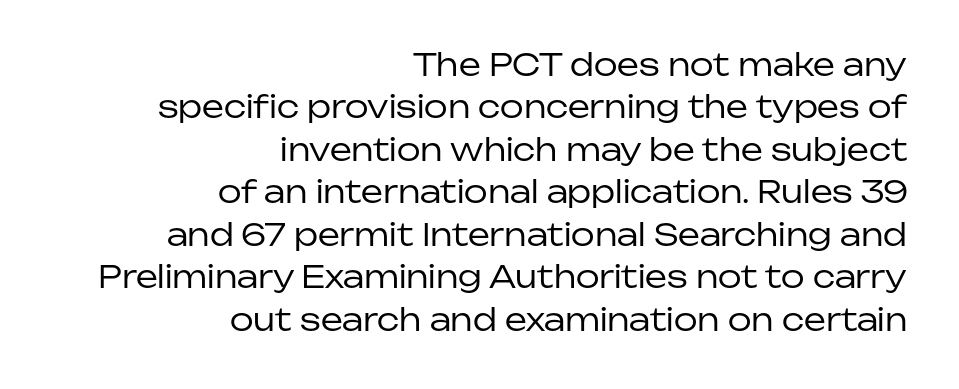
Proportional: the letters do not fall into vertical columns. Do the letters lean? They stand straight. Notice how descenders clear the ascenders below comfortably — that's standard leading. What stands out about the letter spacing? Nothing — it is the standard amount. Classification — sans serif. The specimen omits any rule beneath the text block's lines.
